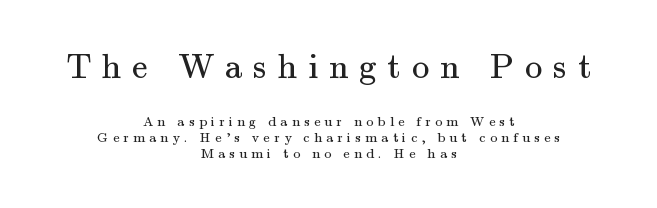
{"serif": "yes", "italic": "no", "bold": "no", "weight": "regular", "width": "normal", "stroke_contrast": "medium", "x_height": "small", "monospaced": "no", "underline": "no", "align": "center", "line_spacing": "tight", "line_spacing_ratio": 1.12, "letter_spacing": "wide", "letter_spacing_em": 0.31, "larger_block": "first", "size_ratio": 2.5, "glyph_px": 35}
